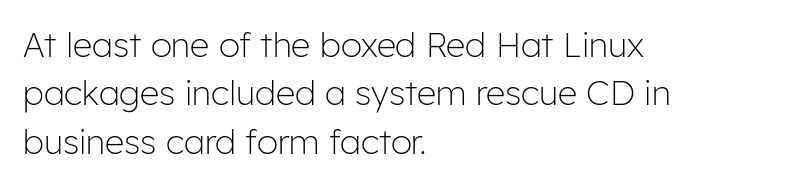
The image shows 34 px light sans-serif type, upright; set left-aligned, normal line spacing (1.42x), normal letter spacing, not underlined; low stroke contrast and a medium x-height.
